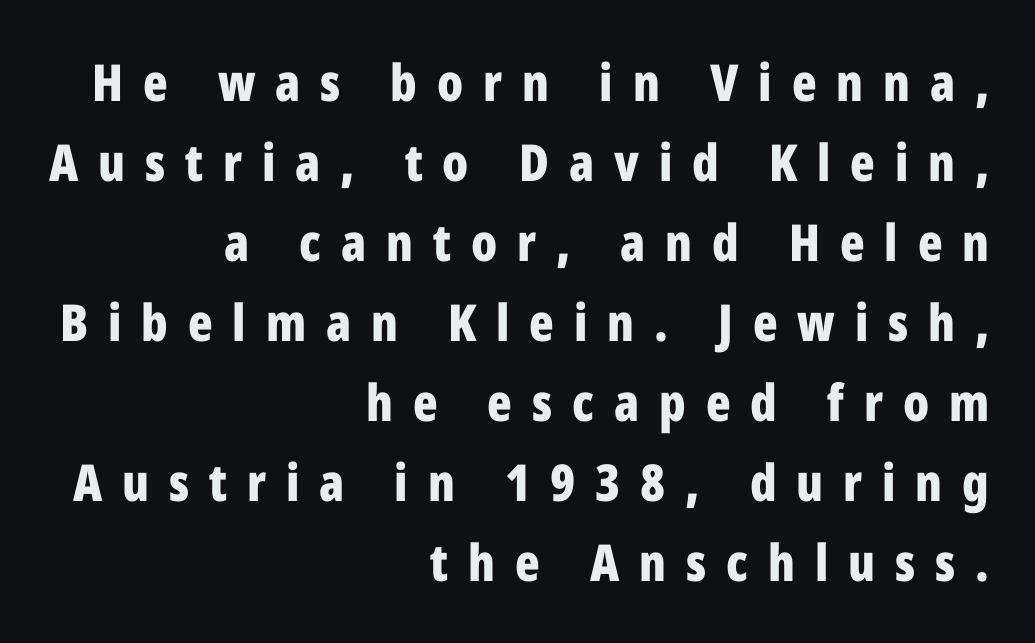
The image shows 51 px bold, condensed sans-serif type, upright; set right-aligned, normal line spacing (1.57x), unusually wide letter spacing (+0.39 em), not underlined; low stroke contrast and a medium x-height.
